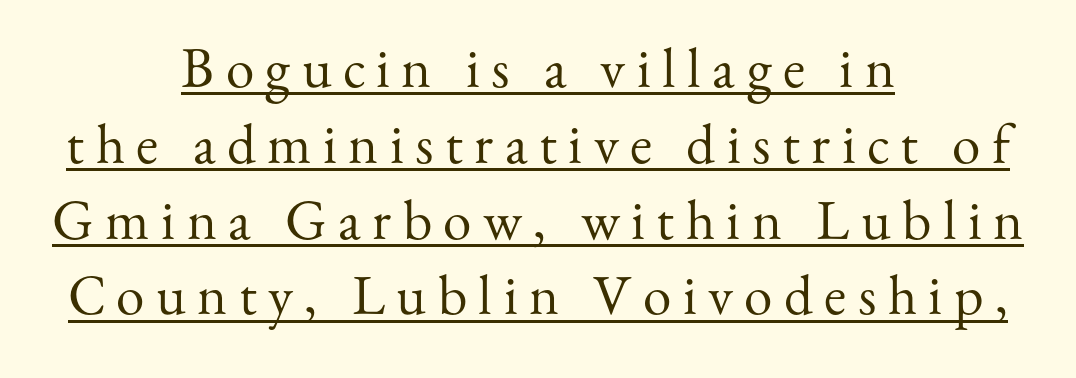
Q: Is the text bold? A: No.
Q: Is the text italic (slanted)? A: No, it is upright.
Q: Is the typeface a serif or a sans-serif typeface? A: Serif.
Q: Is the text underlined? A: Yes.
Q: How is the paragraph aligned? A: Centered.
Q: Is the spacing between letters normal or unusually wide? A: Unusually wide.
Q: Is the spacing between lines tight, normal or loose? A: Normal.
Q: Width (condensed, normal, or wide)? A: Normal.
Q: Stroke contrast? A: Medium.
Q: x-height? A: Small.
Q: Monospaced? A: No.
